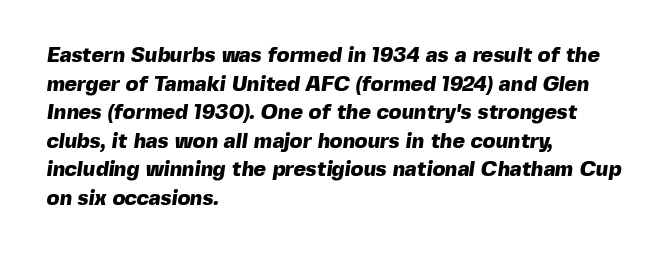
The image shows 21 px bold type; set left-aligned, normal line spacing (1.36x), normal letter spacing, not underlined.
